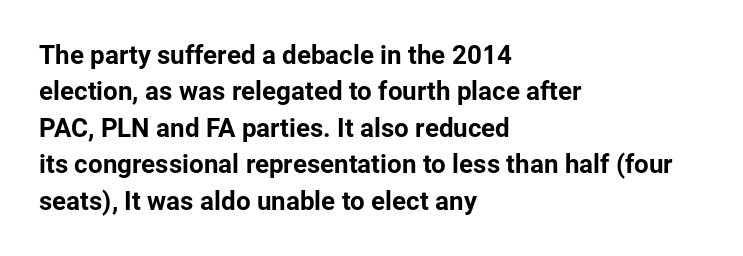
Each line starts at the same left margin while the right side varies. There is no visible air inserted between adjacent glyphs. Baseline-to-baseline distance is the conventional proportion of letter height. No italicization has been applied; the sample stays upright.
